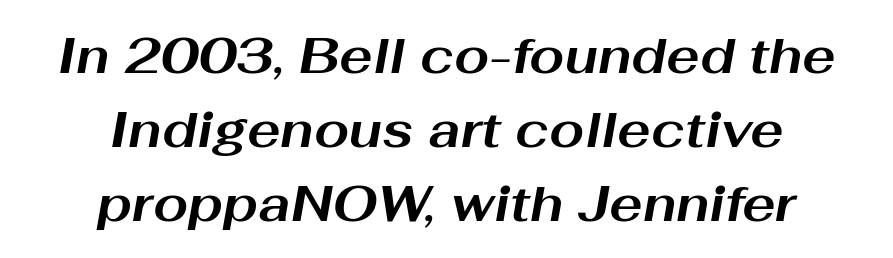
{"italic": "yes", "lean": "right", "slant_degrees": 10, "bold": "yes", "weight": "bold", "width": "wide", "stroke_contrast": "medium", "x_height": "medium", "monospaced": "no", "underline": "no", "align": "center", "line_spacing": "normal", "line_spacing_ratio": 1.48, "letter_spacing": "normal", "letter_spacing_em": 0.0, "glyph_px": 50}
